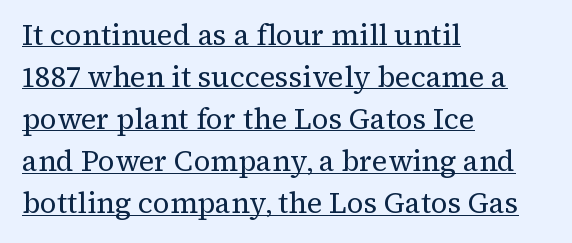
Notice how a bar underscores the lettering throughout. Each word holds together tightly as a unit, with standard inter-letter gaps. Counters stay open thanks to moderate or lighter strokes. Does the type have serifs? Yes, each stem ends in a small foot. Horizontally, the lines are justified to the leading edge only.
